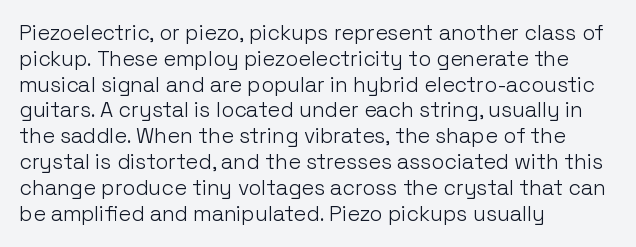
Q: Is the text bold? A: No.
Q: Is the text italic (slanted)? A: No, it is upright.
Q: Is the text underlined? A: No.
Q: How is the paragraph aligned? A: Left-aligned.
Q: Is the spacing between letters normal or unusually wide? A: Normal.
